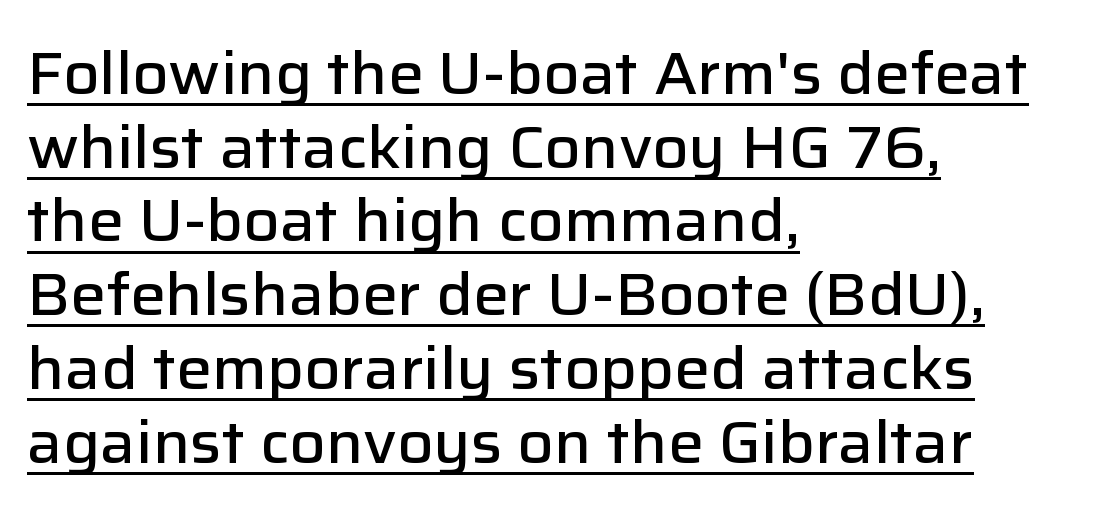
{"serif": "no", "italic": "no", "bold": "semi", "weight": "semibold", "width": "normal", "stroke_contrast": "low", "x_height": "medium", "monospaced": "no", "underline": "yes", "align": "left", "line_spacing": "normal", "line_spacing_ratio": 1.25, "letter_spacing": "normal", "letter_spacing_em": 0.0, "glyph_px": 59}
